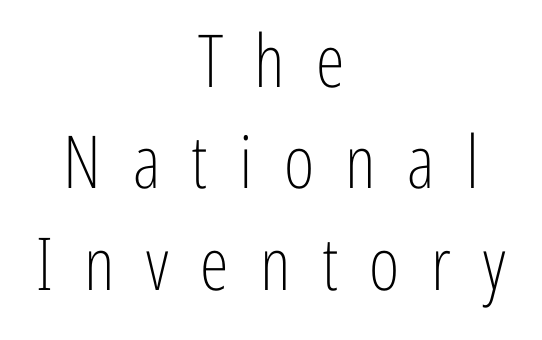
Q: Is the text bold? A: No.
Q: Is the text italic (slanted)? A: No, it is upright.
Q: Is the typeface a serif or a sans-serif typeface? A: Sans-serif.
Q: Is the text underlined? A: No.
Q: How is the paragraph aligned? A: Centered.
Q: Is the spacing between letters normal or unusually wide? A: Unusually wide.
Q: Is the spacing between lines tight, normal or loose? A: Normal.
Q: Width (condensed, normal, or wide)? A: Condensed.
Q: Stroke contrast? A: Low.
Q: x-height? A: Medium.
Q: Monospaced? A: No.
